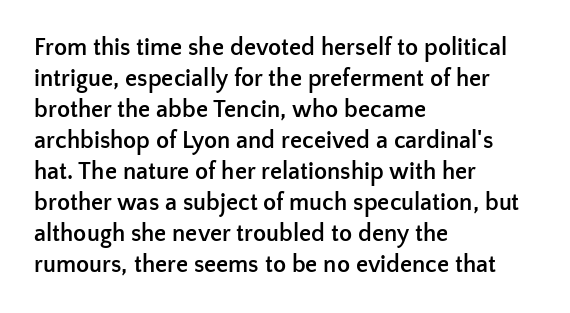
The image shows 24 px bold type, upright; set left-aligned, normal line spacing (1.29x), normal letter spacing, not underlined.
